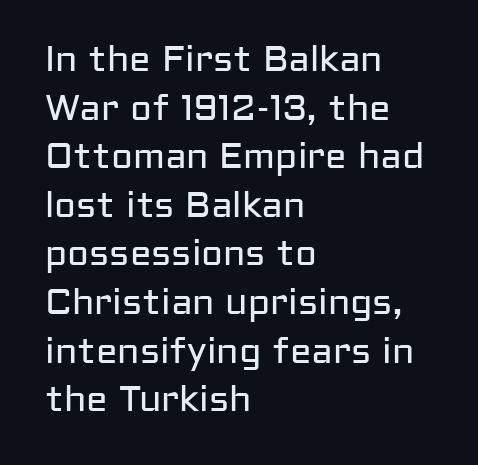
The glyphs in this specimen are sans serif. The face used here is proportionally spaced, like ordinary book or web type. The rag falls on the right side of this text block. Tracking value appears to be zero — textbook default spacing. Every stem runs plumb, perpendicular to the baseline. The line-height multiplier appears to be the usual default.
